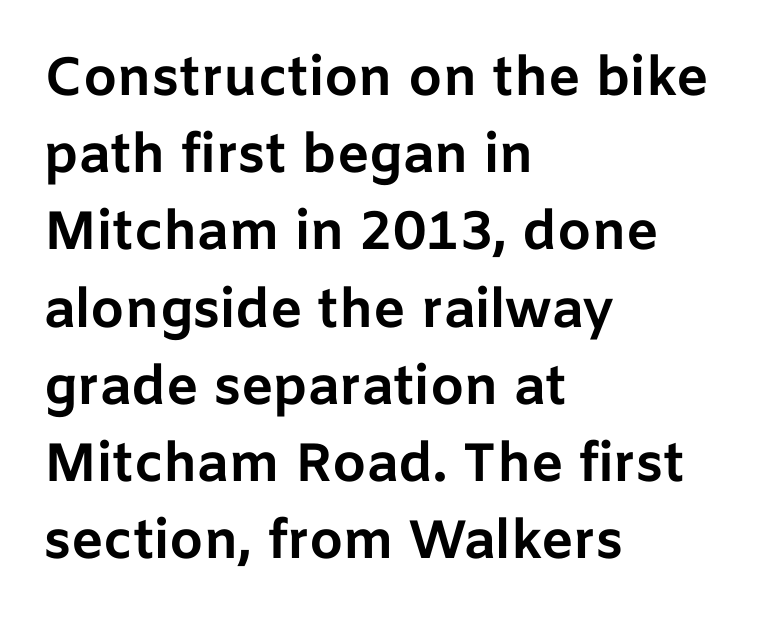
Q: Is the text bold? A: Yes.
Q: Is the text italic (slanted)? A: No, it is upright.
Q: Is the typeface a serif or a sans-serif typeface? A: Sans-serif.
Q: Is the text underlined? A: No.
Q: How is the paragraph aligned? A: Left-aligned.
Q: Is the spacing between letters normal or unusually wide? A: Normal.
Q: Is the spacing between lines tight, normal or loose? A: Normal.
Q: Width (condensed, normal, or wide)? A: Normal.
Q: Stroke contrast? A: Low.
Q: x-height? A: Medium.
Q: Monospaced? A: No.
